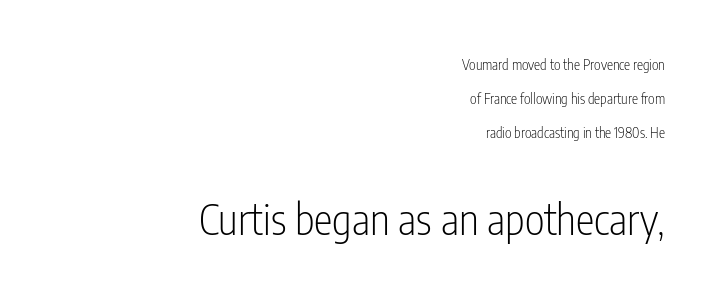
{"serif": "no", "italic": "no", "bold": "no", "weight": "light", "width": "condensed", "stroke_contrast": "low", "x_height": "medium", "monospaced": "no", "underline": "no", "align": "right", "line_spacing": "loose", "line_spacing_ratio": 2.43, "letter_spacing": "normal", "letter_spacing_em": 0.0, "larger_block": "second", "size_ratio": 3.0, "glyph_px": 42}
